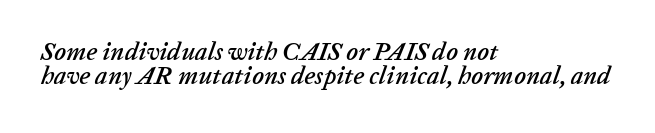
Short and long lines alike share a common starting point at left. Interline gaps are noticeably narrow in this sample. Clear beneath every line of the passage. You can tell it's italic because the verticals aren't actually vertical. The letterforms sit shoulder to shoulder at normal distance.
